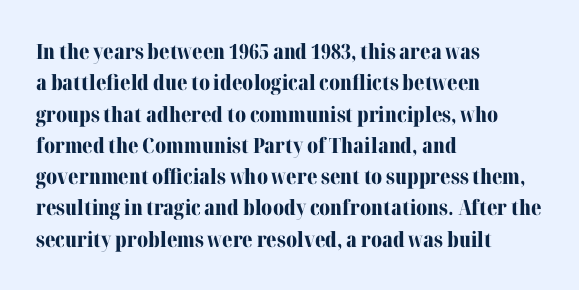
The passage shown is emphatically bold. The specimen reads as upright at a glance. Alignment: flush left. What stands out about the letter spacing? Nothing — it is the standard amount. The block of text has a typical density, with ordinary space between rows. The words here are not underlined.
